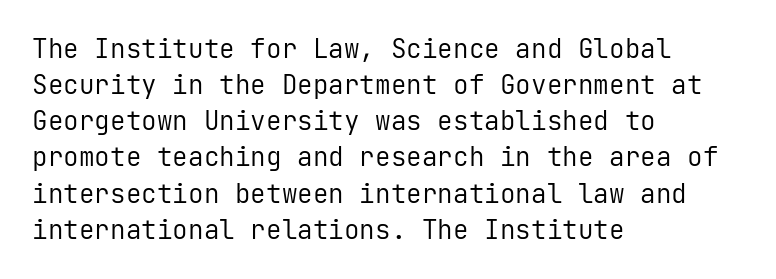
Teacher's note: observe the even left margin — that is flush-left alignment. Students, note that the glyphs here touch the page at normal intervals. Do the letters lean? They stand straight. Descenders hang freely into open space. Stem width sits at or under what a default text font uses.
